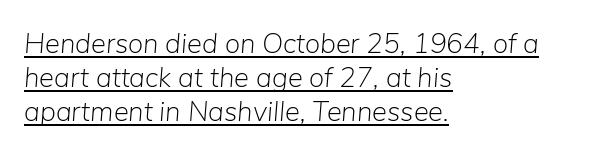
The image shows 28 px light type, italic (leaning right); set left-aligned, line spacing 1.22x, normal letter spacing, underlined; low stroke contrast and a medium x-height.
